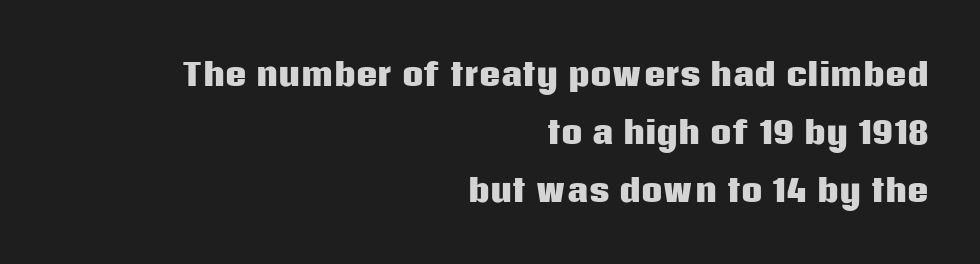
Q: Is the text bold? A: Yes.
Q: Is the text italic (slanted)? A: No, it is upright.
Q: Is the typeface a serif or a sans-serif typeface? A: Sans-serif.
Q: Is the text underlined? A: No.
Q: How is the paragraph aligned? A: Right-aligned.
Q: Is the spacing between letters normal or unusually wide? A: Normal.
Q: Is the spacing between lines tight, normal or loose? A: Loose.
Q: Width (condensed, normal, or wide)? A: Normal.
Q: Stroke contrast? A: Low.
Q: x-height? A: Large.
Q: Monospaced? A: No.
